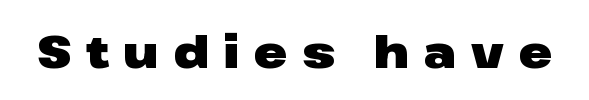
Q: Is the text bold? A: Yes.
Q: Is the text italic (slanted)? A: No, it is upright.
Q: Is the typeface a serif or a sans-serif typeface? A: Sans-serif.
Q: Is the text underlined? A: No.
Q: Is the spacing between letters normal or unusually wide? A: Unusually wide.
Q: Width (condensed, normal, or wide)? A: Wide.
Q: Stroke contrast? A: Low.
Q: x-height? A: Medium.
Q: Monospaced? A: No.
